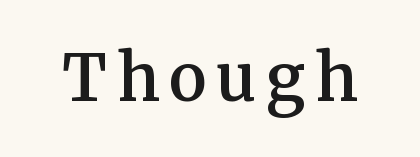
The image shows 64 px semibold serif type, upright; set not underlined; medium stroke contrast and a medium x-height.
